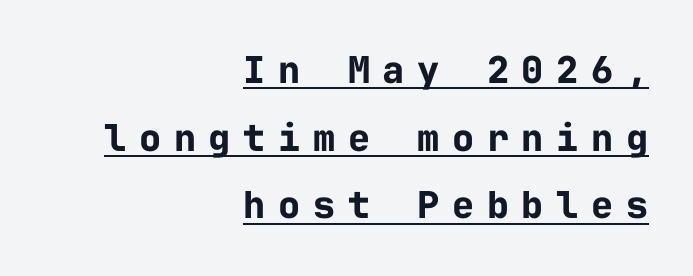
{"serif": "no", "italic": "no", "bold": "yes", "weight": "bold", "width": "normal", "stroke_contrast": "low", "x_height": "medium", "monospaced": "yes", "underline": "yes", "align": "right", "line_spacing_ratio": 1.83, "letter_spacing": "wide", "letter_spacing_em": 0.34, "glyph_px": 37}
